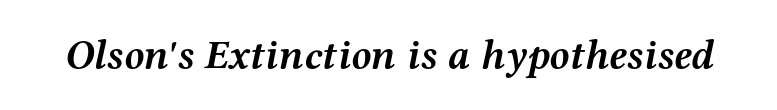
The image shows 41 px semibold, wide serif type, italic (leaning right); set normal letter spacing, not underlined; medium stroke contrast and a medium x-height.
